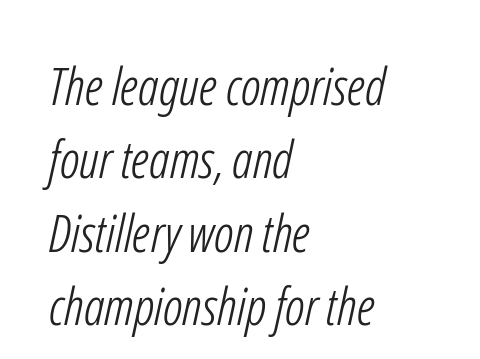
The image shows 52 px light, condensed sans-serif type; set left-aligned, normal line spacing (1.41x), normal letter spacing, not underlined; low stroke contrast and a medium x-height.
